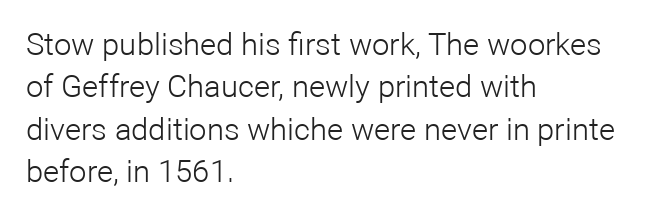
Q: Is the text bold? A: No.
Q: Is the text italic (slanted)? A: No, it is upright.
Q: Is the typeface a serif or a sans-serif typeface? A: Sans-serif.
Q: Is the text underlined? A: No.
Q: How is the paragraph aligned? A: Left-aligned.
Q: Is the spacing between letters normal or unusually wide? A: Normal.
Q: Is the spacing between lines tight, normal or loose? A: Normal.
Q: Width (condensed, normal, or wide)? A: Normal.
Q: Stroke contrast? A: Low.
Q: x-height? A: Medium.
Q: Monospaced? A: No.
